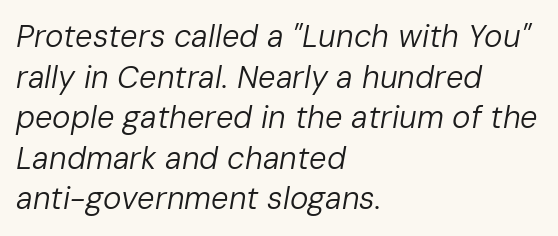
A light-to-regular cut is what we see here. Note the varied advance widths — an 'i' is clearly narrower than an 'm'. What's the leading like? Ordinary, nothing unusual. Tracking here is standard; glyphs follow each other at the usual distance.
